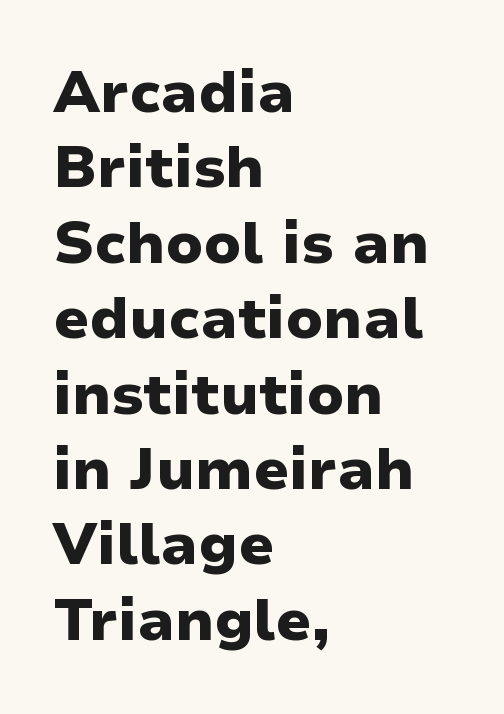
{"serif": "no", "italic": "no", "bold": "yes", "weight": "heavy", "width": "normal", "stroke_contrast": "low", "x_height": "medium", "monospaced": "no", "underline": "no", "align": "left", "line_spacing": "normal", "line_spacing_ratio": 1.3, "letter_spacing": "normal", "letter_spacing_em": 0.0, "glyph_px": 58}
